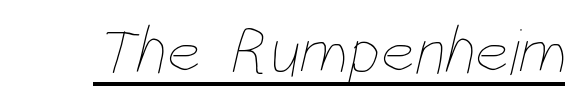
Q: Is the text bold? A: No.
Q: Is the text underlined? A: Yes.
Q: Is the spacing between letters normal or unusually wide? A: Normal.
Q: Width (condensed, normal, or wide)? A: Condensed.
Q: Stroke contrast? A: Low.
Q: x-height? A: Large.
Q: Monospaced? A: No.
